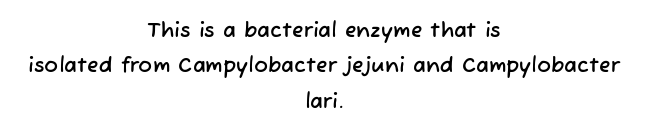
The image shows 21 px text type; set centered, normal line spacing (1.68x), normal letter spacing, not underlined.
